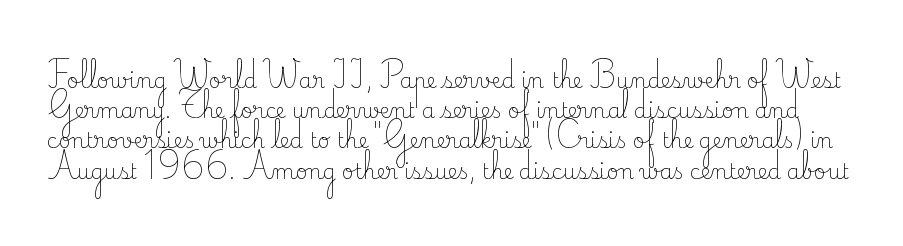
The words here are not underlined. Caption: face not bold, strokes unweighted. Notice how descenders clear the ascenders below comfortably — that's standard leading. The lettering holds an erect, upright posture throughout. Default kerning and tracking; the words read as compact shapes.
